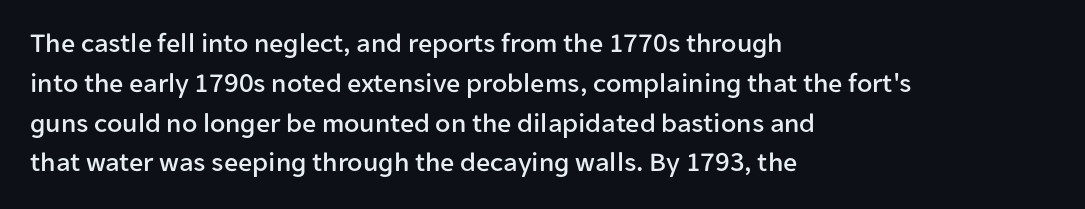
{"serif": "no", "italic": "no", "width": "normal", "stroke_contrast": "low", "x_height": "medium", "monospaced": "no", "underline": "no", "align": "left", "line_spacing": "normal", "line_spacing_ratio": 1.42, "letter_spacing": "normal", "letter_spacing_em": 0.0, "glyph_px": 28}
